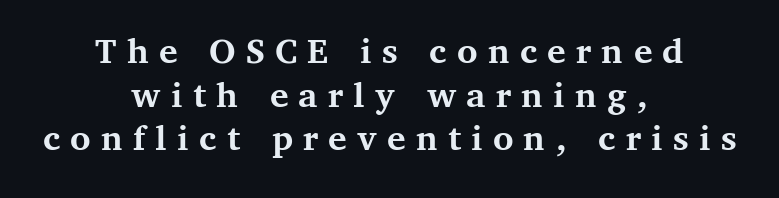
Type without underlining. The letters stand upright; this is a roman face. Each new line begins almost immediately beneath the previous one. Tracking value appears strongly positive — letters spread wide. Horizontally, the lines are justified to the midpoint only.
